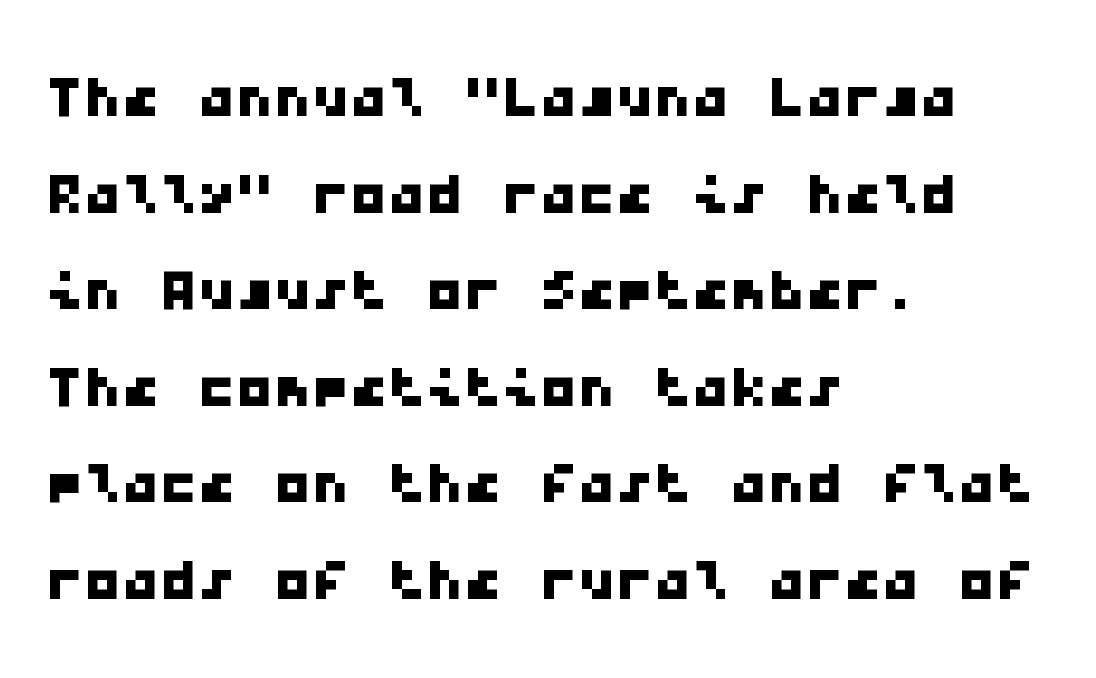
The image shows 76 px wide sans-serif type, monospaced; set left-aligned, normal line spacing (1.27x), normal letter spacing, not underlined; low stroke contrast and a medium x-height.
